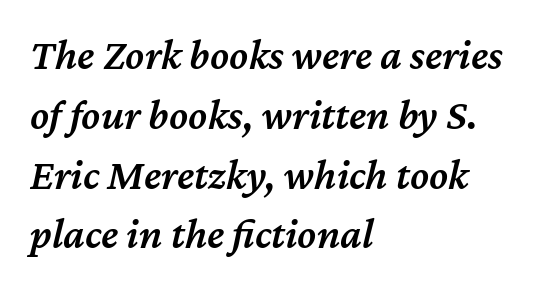
{"italic": "yes", "lean": "right", "slant_degrees": 12, "bold": "semi", "weight": "semibold", "width": "normal", "stroke_contrast": "medium", "x_height": "medium", "monospaced": "no", "underline": "no", "align": "left", "line_spacing": "normal", "line_spacing_ratio": 1.39, "letter_spacing": "normal", "letter_spacing_em": 0.0, "glyph_px": 43}
